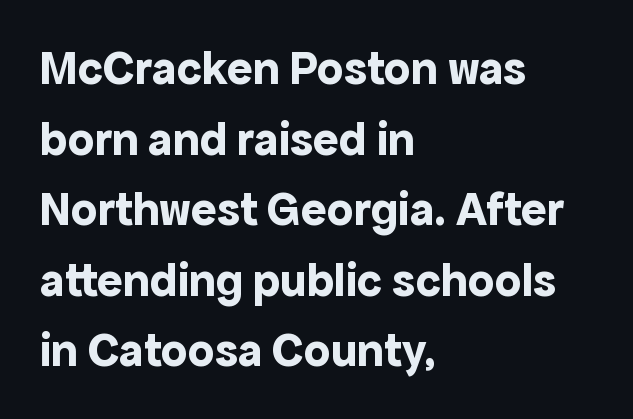
A typesetter would label this face a sans. The lines in this sample share a left origin and differ only in where they stop. Type without underlining. Its strokes are broad and dark, the hallmark of bold type. The font's upright variant was chosen for this text.
